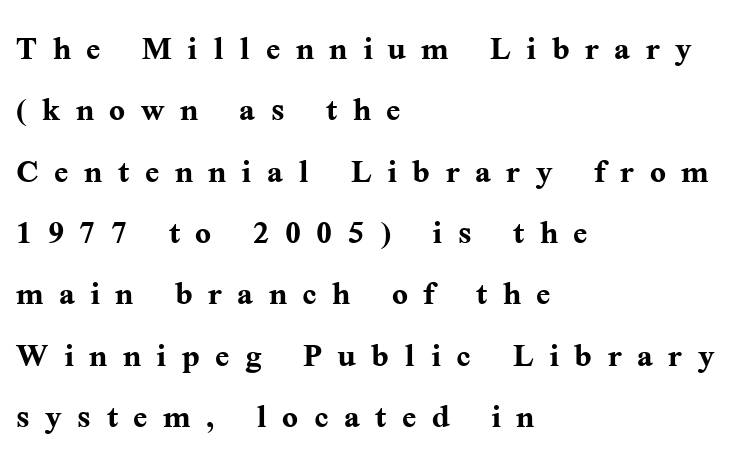
{"serif": "yes", "italic": "no", "bold": "yes", "weight": "semibold", "width": "normal", "stroke_contrast": "medium", "x_height": "medium", "monospaced": "no", "underline": "no", "align": "left", "line_spacing": "normal", "line_spacing_ratio": 1.46, "letter_spacing": "wide", "letter_spacing_em": 0.37, "glyph_px": 42}
